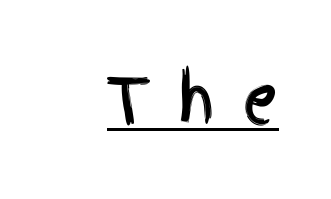
In designer terms, the underline attribute is active on this setting. Italic? Not at all — the glyphs are vertical. Look at the tracking — it's clearly loosened, letters drifting apart. The letters advance in unequal steps, a hallmark of proportional type.
